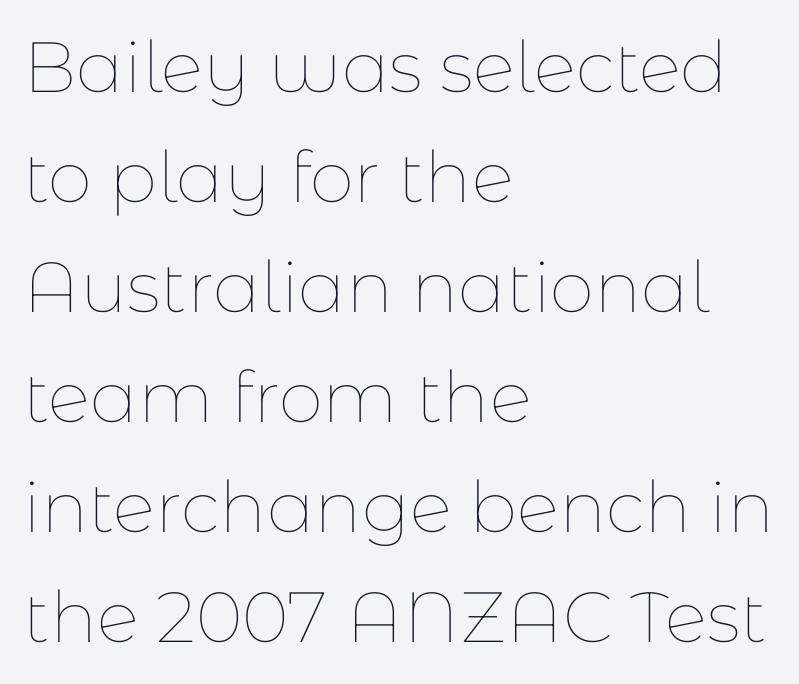
Line starts are locked; line ends wander. It's the straight-up-and-down kind of type. The leading is moderate, giving the passage an even texture. Letters rest on an invisible, unmarked baseline.
